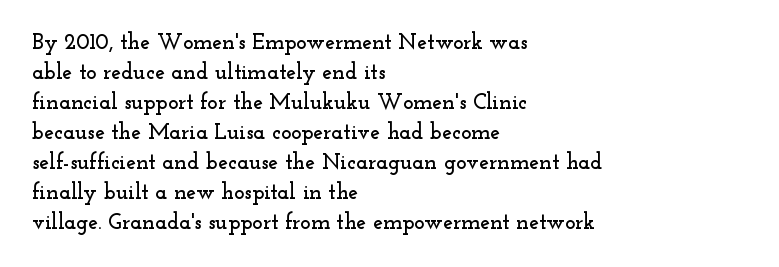
Q: Is the text italic (slanted)? A: No, it is upright.
Q: Is the text underlined? A: No.
Q: How is the paragraph aligned? A: Left-aligned.
Q: Is the spacing between letters normal or unusually wide? A: Normal.
Q: Is the spacing between lines tight, normal or loose? A: Normal.
